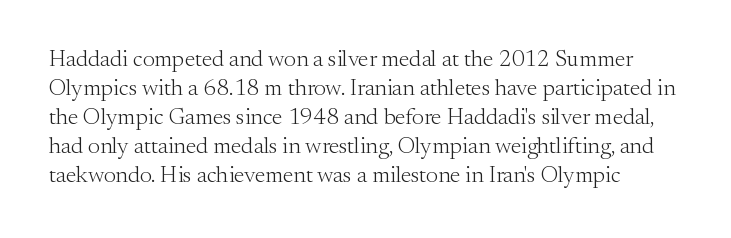
Q: Is the text bold? A: No.
Q: Is the text italic (slanted)? A: No, it is upright.
Q: Is the text underlined? A: No.
Q: Is the spacing between letters normal or unusually wide? A: Normal.
Q: Is the spacing between lines tight, normal or loose? A: Normal.
